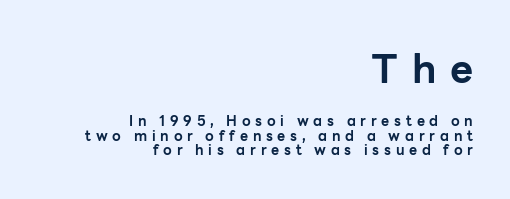
Is this a fixed-width face? No — the glyphs have proportional, varying widths. Does the copy run flush right? Yes — the right margin is perfectly even. The letters in the upper block stand taller than those in the block below. On the weight axis this lands at bold, roughly 700. What stands out about the letter spacing? Its width — letters are far apart.
